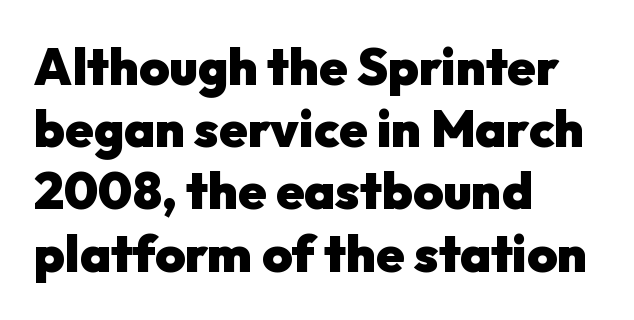
The image shows 51 px heavy sans-serif type, upright; set left-aligned, line spacing 1.22x, normal letter spacing, not underlined; low stroke contrast and a medium x-height.
